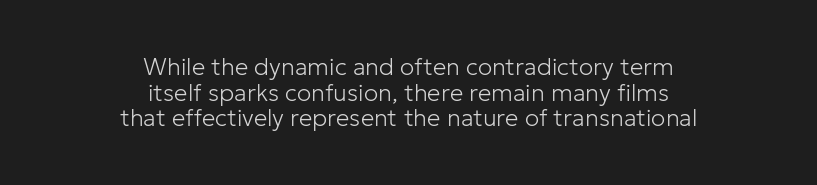
Q: Is the text bold? A: No.
Q: Is the text italic (slanted)? A: No, it is upright.
Q: Is the text underlined? A: No.
Q: How is the paragraph aligned? A: Centered.
Q: Is the spacing between letters normal or unusually wide? A: Normal.
Q: Is the spacing between lines tight, normal or loose? A: Tight.
